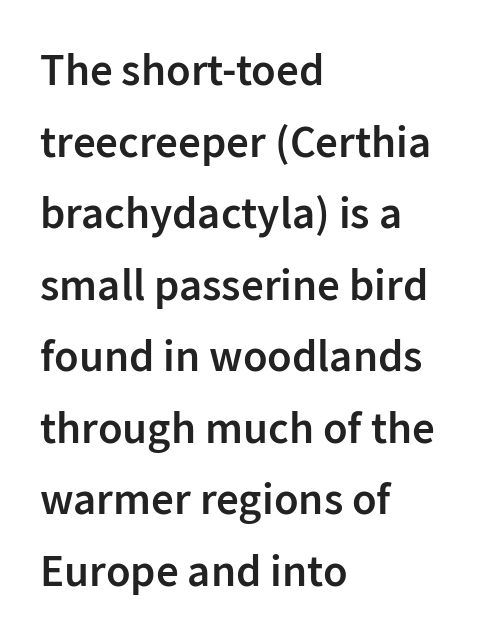
{"serif": "no", "italic": "no", "bold": "semi", "weight": "semibold", "width": "normal", "stroke_contrast": "low", "x_height": "medium", "monospaced": "no", "underline": "no", "align": "left", "line_spacing": "normal", "line_spacing_ratio": 1.59, "letter_spacing": "normal", "letter_spacing_em": 0.0, "glyph_px": 45}
